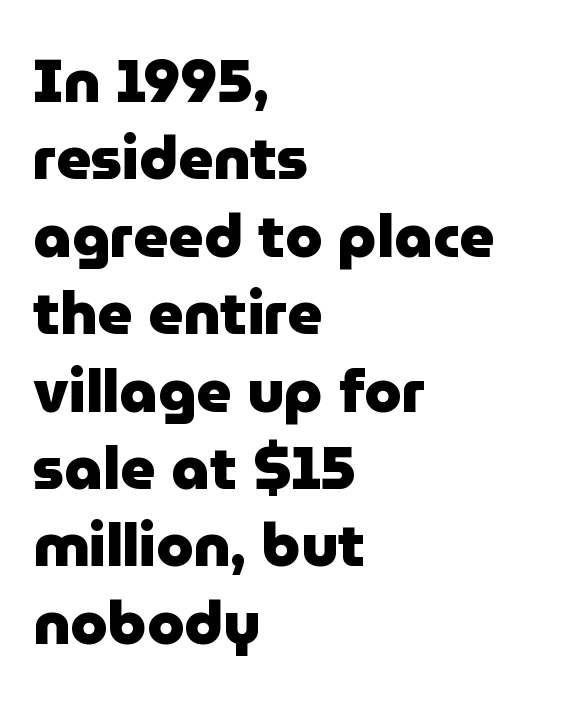
The image shows 60 px heavy sans-serif type, upright; set left-aligned, normal line spacing (1.29x), normal letter spacing, not underlined; low stroke contrast and a medium x-height.
